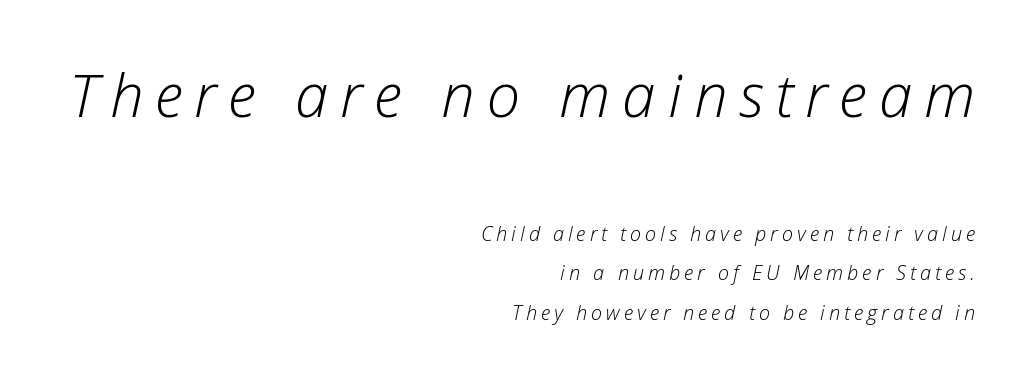
The image shows 60 px light type, italic (leaning right); set right-aligned, loose line spacing (1.98x), unusually wide letter spacing (+0.2 em), not underlined; the first (top) block is 3.0x larger; low stroke contrast and a medium x-height.
